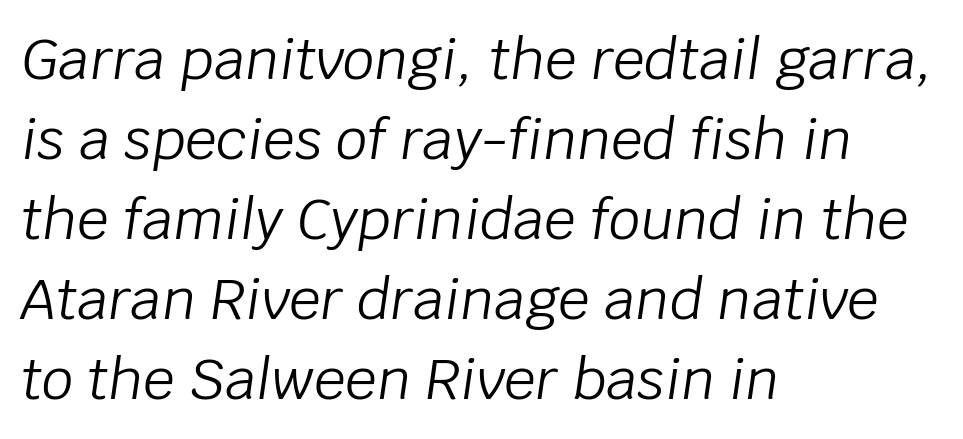
{"italic": "yes", "lean": "right", "slant_degrees": 8, "bold": "no", "weight": "light", "width": "normal", "stroke_contrast": "low", "x_height": "large", "monospaced": "no", "underline": "no", "align": "left", "line_spacing": "normal", "line_spacing_ratio": 1.43, "letter_spacing": "normal", "letter_spacing_em": 0.0, "glyph_px": 56}
